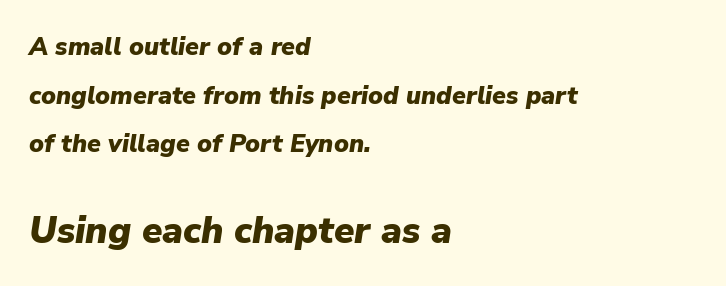
The image shows 37 px heavy type, italic (leaning right); set left-aligned, loose line spacing (1.95x), normal letter spacing, not underlined; the second (bottom) block is 1.48x larger; low stroke contrast and a medium x-height.
